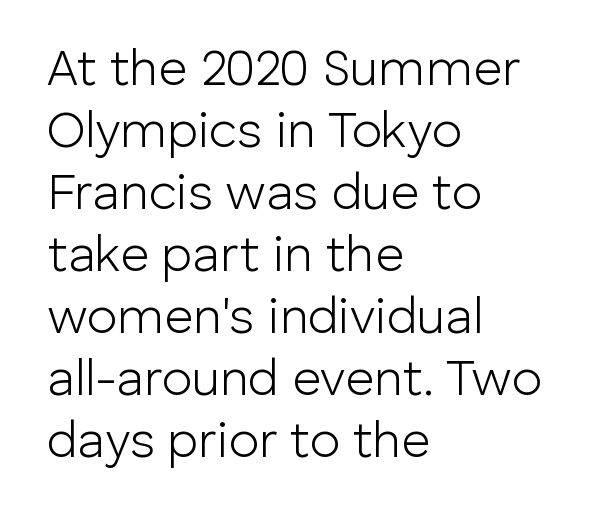
{"serif": "no", "italic": "no", "bold": "no", "weight": "light", "width": "normal", "stroke_contrast": "low", "x_height": "medium", "monospaced": "no", "underline": "no", "align": "left", "line_spacing_ratio": 1.24, "letter_spacing": "normal", "letter_spacing_em": 0.0, "glyph_px": 50}
